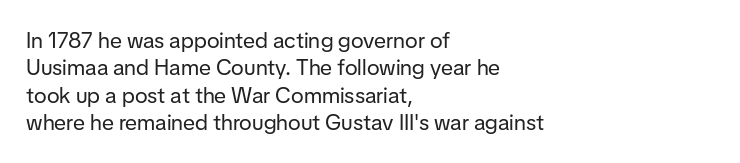
Rendered with straight, roman letterforms. Weight: not bold — regular or lighter. Words appear dense and cohesive because spacing is normal. Horizontal alignment here is leftward, the default for most running prose. A clean baseline with only descenders dipping below it.
